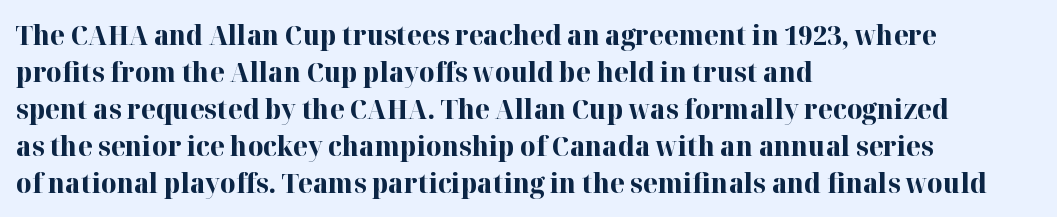
The image shows 27 px bold type, upright; set left-aligned, normal line spacing (1.37x), normal letter spacing, not underlined.
